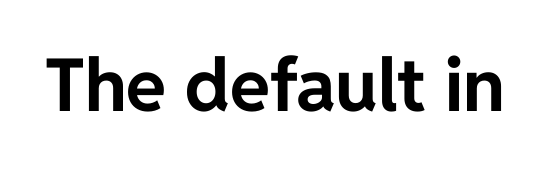
{"serif": "no", "italic": "no", "bold": "yes", "weight": "bold", "width": "normal", "stroke_contrast": "low", "x_height": "medium", "monospaced": "no", "underline": "no", "letter_spacing": "normal", "letter_spacing_em": 0.0, "glyph_px": 73}
